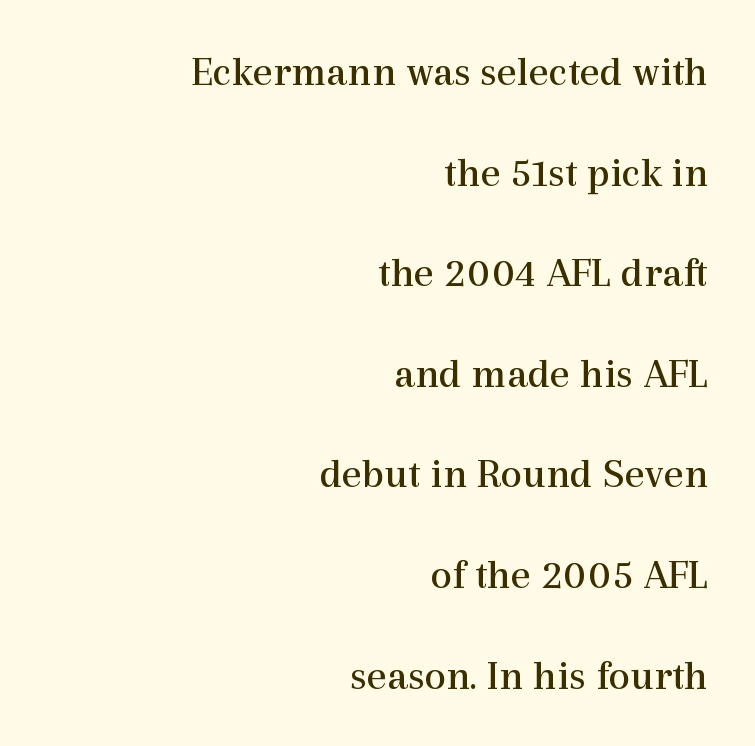
The image shows 43 px regular-weight serif type, upright; set right-aligned, loose line spacing (2.34x), normal letter spacing, not underlined; a medium x-height.
